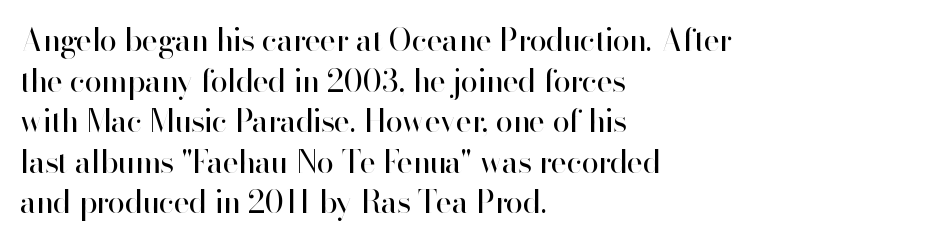
{"serif": "no", "italic": "no", "bold": "no", "weight": "regular", "width": "normal", "stroke_contrast": "high", "x_height": "small", "monospaced": "no", "underline": "no", "align": "left", "line_spacing": "normal", "line_spacing_ratio": 1.31, "letter_spacing": "normal", "letter_spacing_em": 0.0, "glyph_px": 31}
